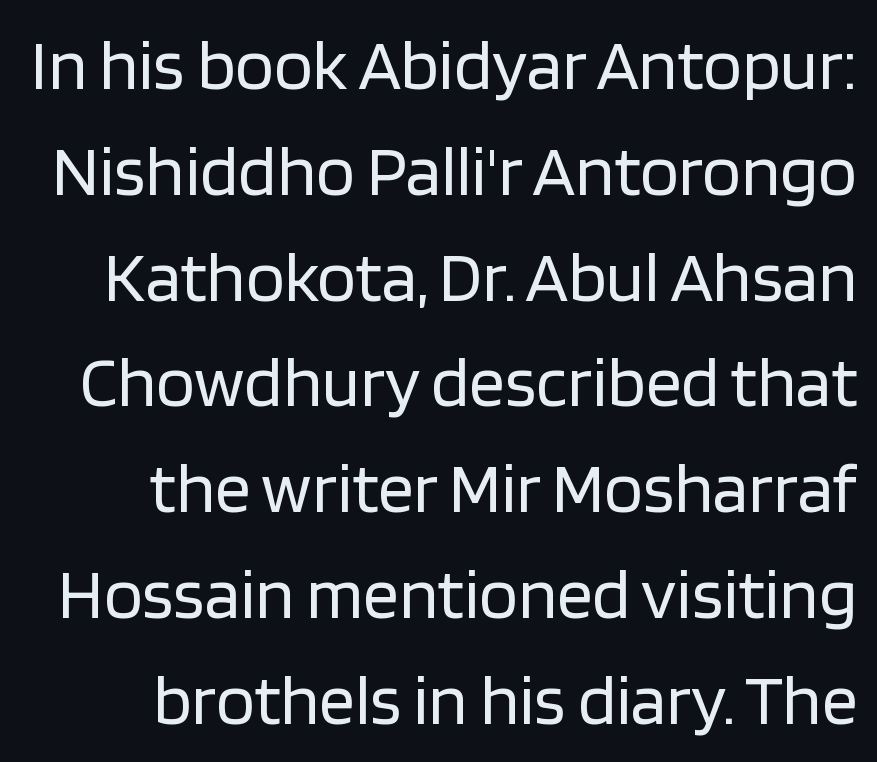
Q: Is the text bold? A: No.
Q: Is the text italic (slanted)? A: No, it is upright.
Q: Is the typeface a serif or a sans-serif typeface? A: Sans-serif.
Q: Is the text underlined? A: No.
Q: How is the paragraph aligned? A: Right-aligned.
Q: Is the spacing between letters normal or unusually wide? A: Normal.
Q: Is the spacing between lines tight, normal or loose? A: Normal.
Q: Width (condensed, normal, or wide)? A: Normal.
Q: Stroke contrast? A: Low.
Q: x-height? A: Large.
Q: Monospaced? A: No.
